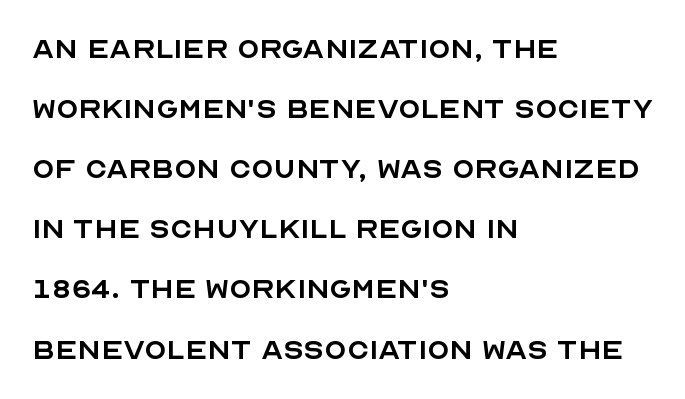
Here the designer chose a conventional face with non-uniform glyph widths. Students, observe: this is what conventionally led text looks like. The text was rendered using a sans face with plain stroke endings. Nobody drew a line under any word here. The lines in this sample share a left origin and differ only in where they stop.
